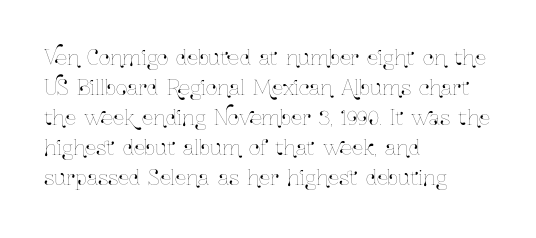
{"italic": "no", "underline": "no", "align": "left", "line_spacing": "normal", "line_spacing_ratio": 1.5, "letter_spacing": "normal", "letter_spacing_em": 0.0, "glyph_px": 20}
